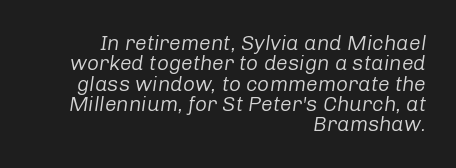
Q: Is the text bold? A: No.
Q: Is the text italic (slanted)? A: Yes, it leans right by about 8 degrees.
Q: Is the text underlined? A: No.
Q: How is the paragraph aligned? A: Right-aligned.
Q: Is the spacing between letters normal or unusually wide? A: Normal.
Q: Is the spacing between lines tight, normal or loose? A: Tight.
